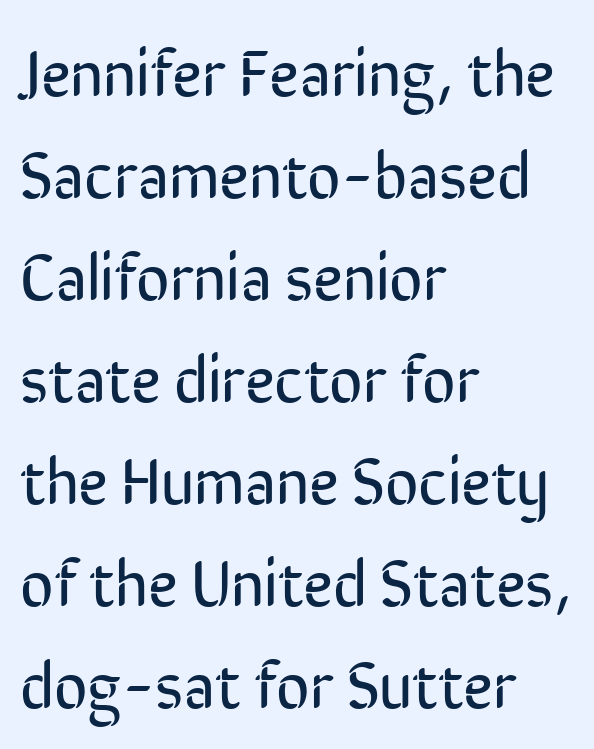
Q: Is the text bold? A: No.
Q: Is the text italic (slanted)? A: No, it is upright.
Q: Is the typeface a serif or a sans-serif typeface? A: Sans-serif.
Q: Is the text underlined? A: No.
Q: How is the paragraph aligned? A: Left-aligned.
Q: Is the spacing between letters normal or unusually wide? A: Normal.
Q: Is the spacing between lines tight, normal or loose? A: Normal.
Q: Width (condensed, normal, or wide)? A: Condensed.
Q: Stroke contrast? A: Low.
Q: x-height? A: Medium.
Q: Monospaced? A: No.
